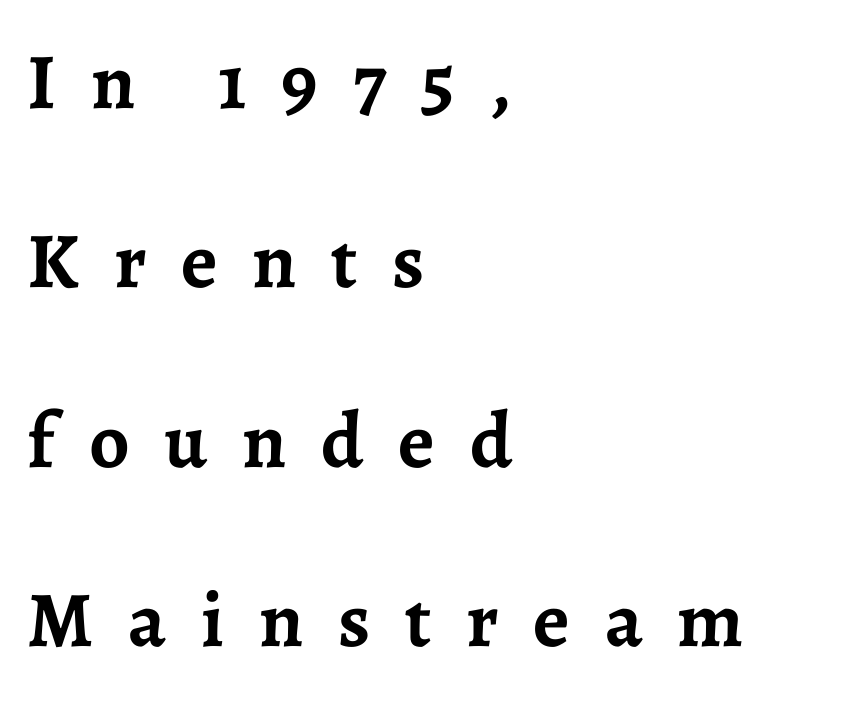
Q: Is the text bold? A: Yes.
Q: Is the text italic (slanted)? A: No, it is upright.
Q: Is the typeface a serif or a sans-serif typeface? A: Serif.
Q: Is the text underlined? A: No.
Q: How is the paragraph aligned? A: Left-aligned.
Q: Is the spacing between letters normal or unusually wide? A: Unusually wide.
Q: Is the spacing between lines tight, normal or loose? A: Loose.
Q: Width (condensed, normal, or wide)? A: Normal.
Q: Stroke contrast? A: Low.
Q: x-height? A: Medium.
Q: Monospaced? A: No.
